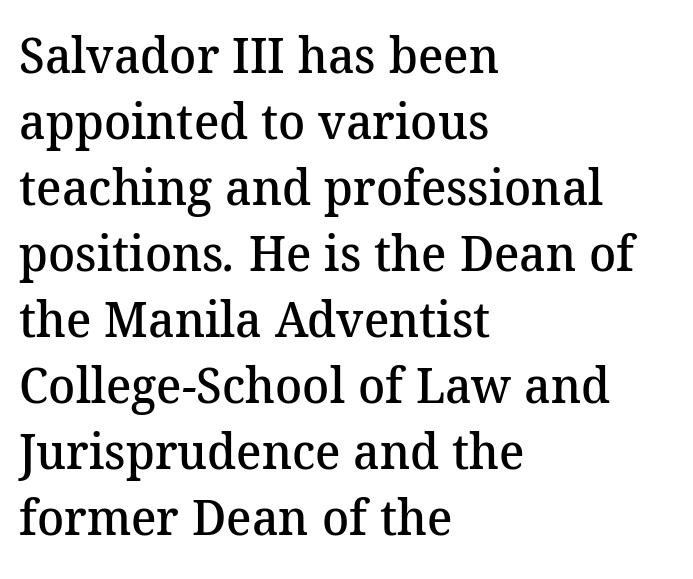
{"serif": "yes", "bold": "semi", "weight": "semibold", "width": "normal", "stroke_contrast": "medium", "x_height": "medium", "monospaced": "no", "underline": "no", "align": "left", "line_spacing": "normal", "line_spacing_ratio": 1.32, "letter_spacing": "normal", "letter_spacing_em": 0.0, "glyph_px": 50}
